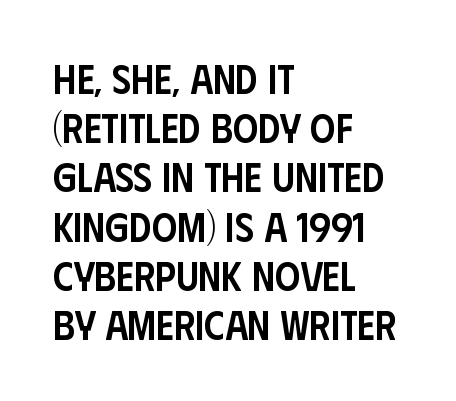
{"serif": "no", "italic": "no", "bold": "semi", "weight": "semibold", "width": "condensed", "stroke_contrast": "low", "x_height": "large", "monospaced": "no", "underline": "no", "align": "left", "line_spacing_ratio": 1.23, "letter_spacing": "normal", "letter_spacing_em": 0.0, "glyph_px": 40}
